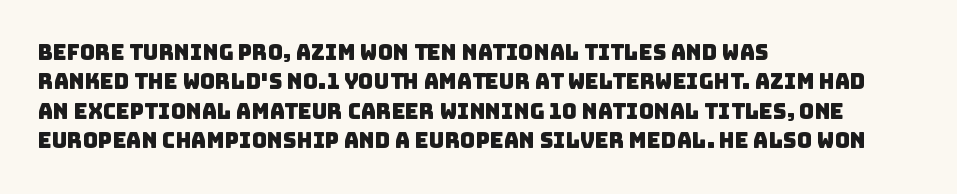
The image shows 21 px text type; set left-aligned, normal line spacing (1.4x), normal letter spacing, not underlined.
